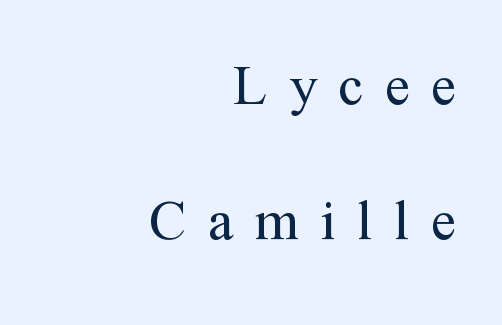
Q: Is the text bold? A: No.
Q: Is the text italic (slanted)? A: No, it is upright.
Q: Is the typeface a serif or a sans-serif typeface? A: Serif.
Q: Is the text underlined? A: No.
Q: How is the paragraph aligned? A: Right-aligned.
Q: Is the spacing between letters normal or unusually wide? A: Unusually wide.
Q: Is the spacing between lines tight, normal or loose? A: Loose.
Q: Width (condensed, normal, or wide)? A: Normal.
Q: Stroke contrast? A: Medium.
Q: x-height? A: Medium.
Q: Monospaced? A: No.
